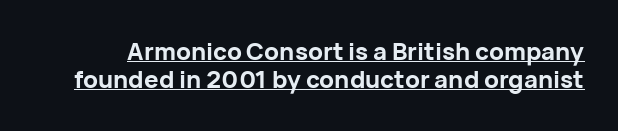
The image shows 24 px bold type, upright; set line spacing 1.18x, normal letter spacing, underlined.
